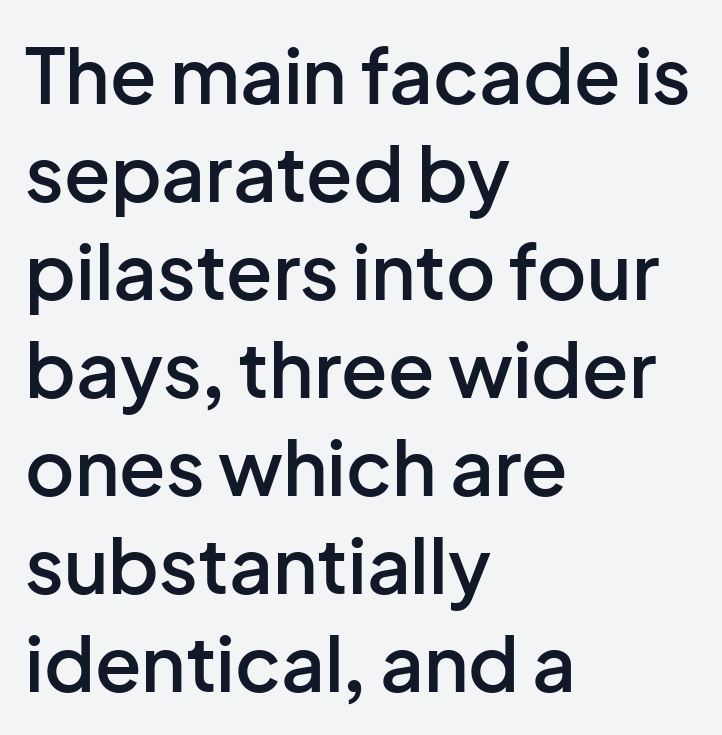
Nope, not italic — everything's standing straight. The words here are not underlined. The designer went with a sans here, leaving each stem footless. Character widths vary here, with narrow letters taking less room than wide ones.
